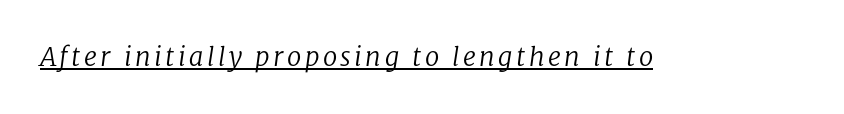
Q: Is the text bold? A: No.
Q: Is the text italic (slanted)? A: Yes, it leans right by about 8 degrees.
Q: Is the text underlined? A: Yes.
